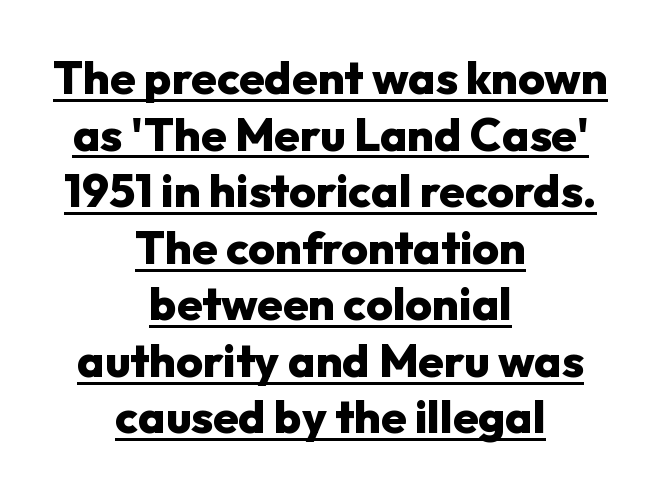
{"serif": "no", "italic": "no", "bold": "yes", "weight": "heavy", "width": "normal", "stroke_contrast": "low", "x_height": "medium", "monospaced": "no", "underline": "yes", "align": "center", "line_spacing_ratio": 1.23, "letter_spacing": "normal", "letter_spacing_em": 0.0, "glyph_px": 46}
